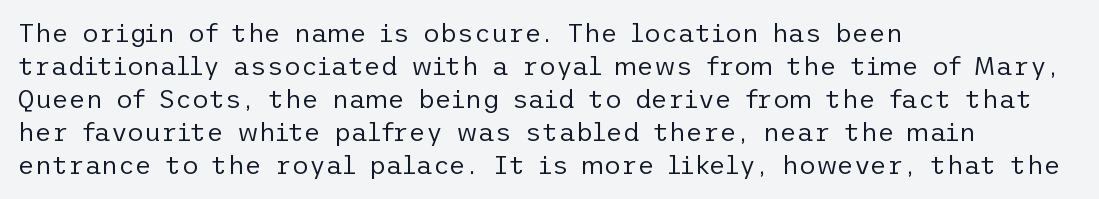
When letters stand straight like this, we call the style roman or upright. These lines sit exactly where default settings would place them. Students, note that the glyphs here touch the page at normal intervals. The passage shown is not bold in any degree. In CSS terms this would be text-align: left. Underlining? Definitely not there.
